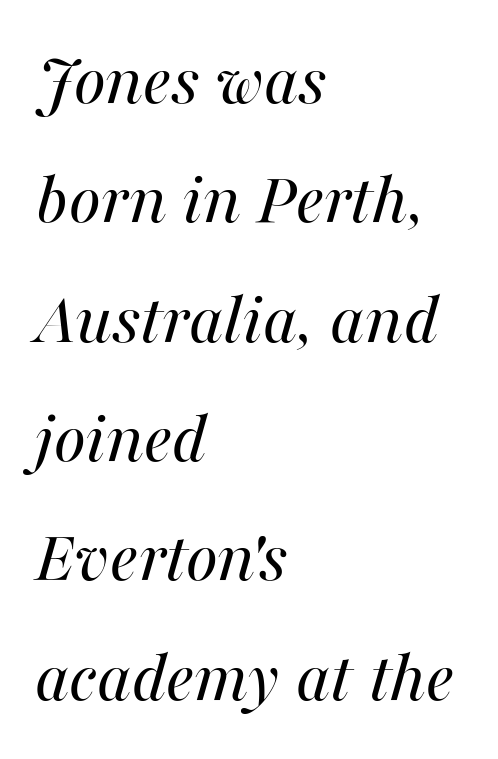
The image shows 76 px regular-weight type, italic (leaning right); set left-aligned, normal line spacing (1.57x), normal letter spacing, not underlined; medium stroke contrast and a medium x-height.
